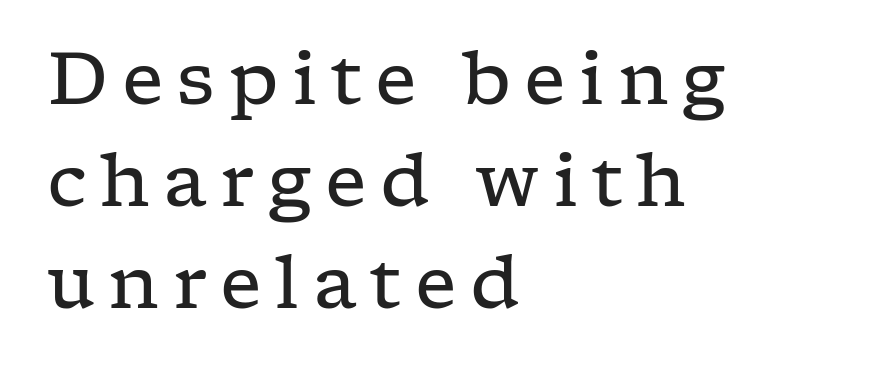
{"serif": "yes", "italic": "no", "bold": "no", "weight": "regular", "width": "wide", "stroke_contrast": "low", "x_height": "medium", "monospaced": "no", "underline": "no", "align": "left", "line_spacing": "normal", "line_spacing_ratio": 1.4, "glyph_px": 73}
